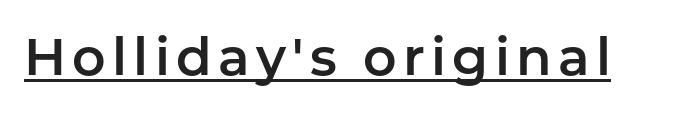
{"serif": "no", "italic": "no", "width": "normal", "stroke_contrast": "low", "x_height": "medium", "monospaced": "no", "underline": "yes", "glyph_px": 52}
